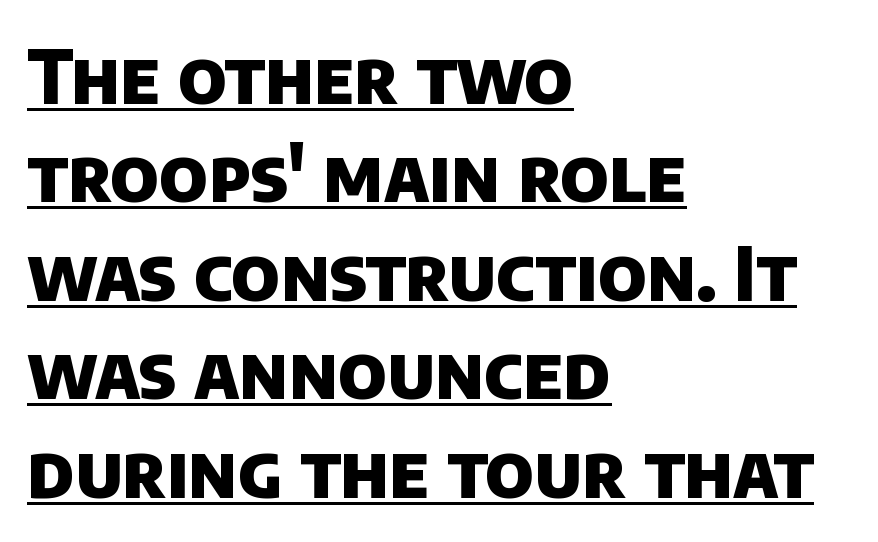
Typographically, this falls in the sans-serif category. Beneath each row of characters lies a ruled line. A typesetter would call this proportional, since set widths differ per character. Strokes here are thick enough to call this a true bold.
